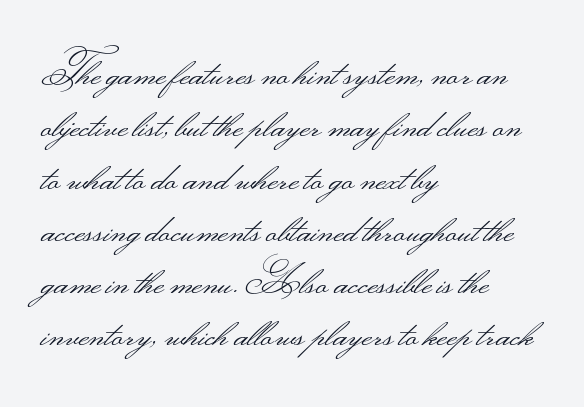
Q: Is the text bold? A: No.
Q: Is the text italic (slanted)? A: Yes.
Q: Is the typeface a serif or a sans-serif typeface? A: Sans-serif.
Q: Is the text underlined? A: No.
Q: How is the paragraph aligned? A: Left-aligned.
Q: Is the spacing between letters normal or unusually wide? A: Normal.
Q: Is the spacing between lines tight, normal or loose? A: Normal.
Q: Width (condensed, normal, or wide)? A: Wide.
Q: Stroke contrast? A: Medium.
Q: Monospaced? A: No.
